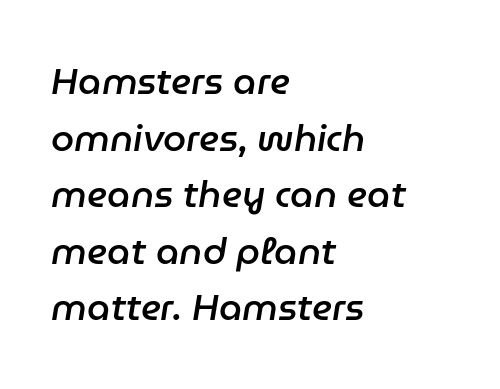
{"italic": "yes", "lean": "right", "slant_degrees": 9, "bold": "semi", "weight": "semibold", "width": "normal", "stroke_contrast": "low", "x_height": "medium", "monospaced": "no", "underline": "no", "align": "left", "line_spacing": "normal", "line_spacing_ratio": 1.53, "letter_spacing": "normal", "letter_spacing_em": 0.0, "glyph_px": 37}
